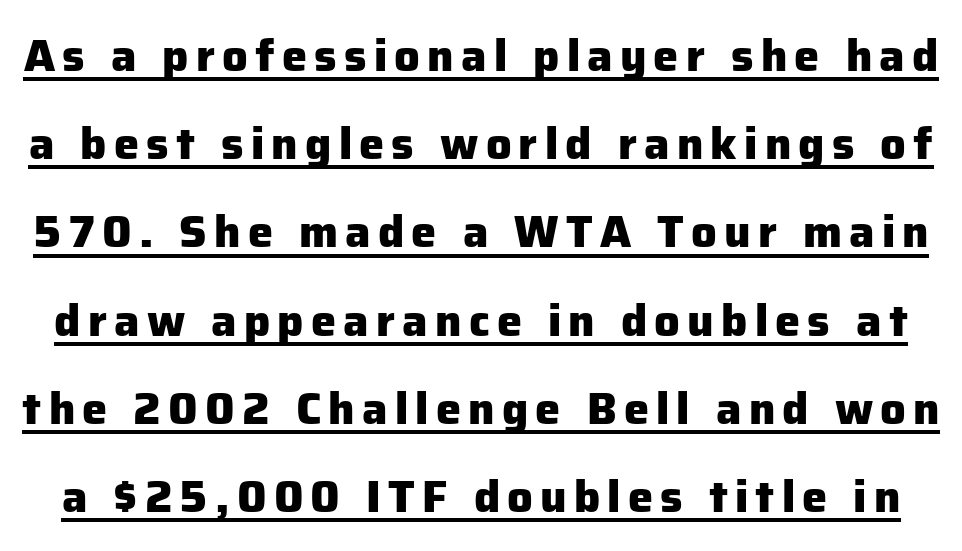
Q: Is the text bold? A: Yes.
Q: Is the text italic (slanted)? A: No, it is upright.
Q: Is the typeface a serif or a sans-serif typeface? A: Sans-serif.
Q: Is the text underlined? A: Yes.
Q: Is the spacing between lines tight, normal or loose? A: Loose.
Q: Width (condensed, normal, or wide)? A: Normal.
Q: Stroke contrast? A: Low.
Q: x-height? A: Medium.
Q: Monospaced? A: No.
